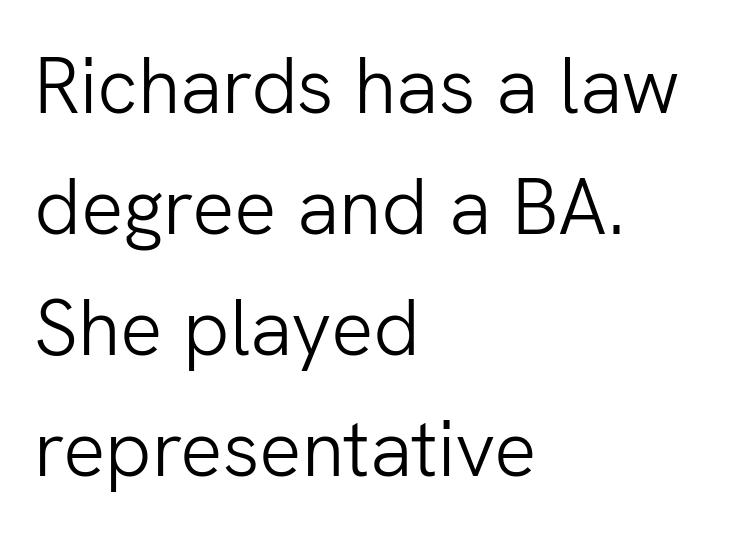
The image shows 79 px light sans-serif type, upright; set left-aligned, normal line spacing (1.53x), normal letter spacing, not underlined; low stroke contrast and a medium x-height.
